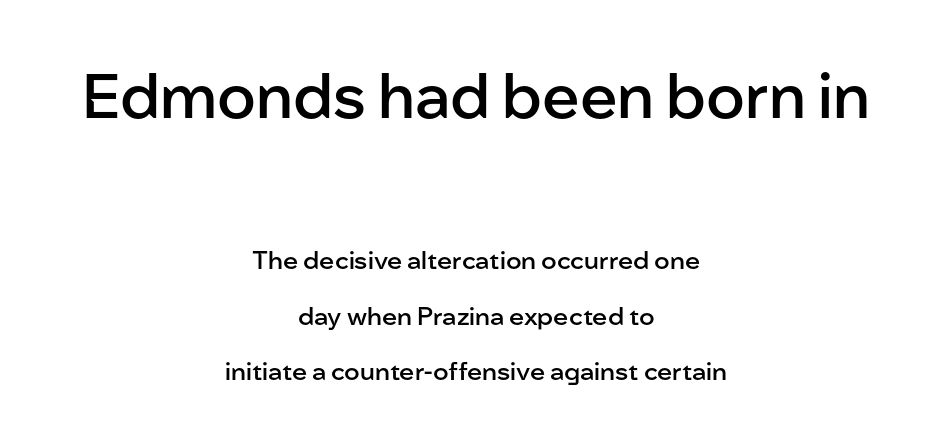
Type without underlining. The letters advance in unequal steps, a hallmark of proportional type. The emphasis by scale lands on block number one, above. Tracking value appears to be zero — textbook default spacing. Horizontal bands of white between lines are thick stripes.
